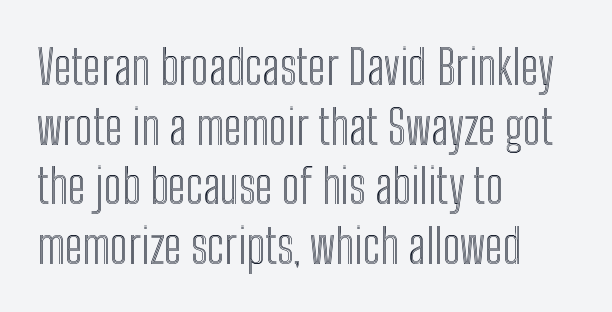
Q: Is the text italic (slanted)? A: No, it is upright.
Q: Is the text underlined? A: No.
Q: How is the paragraph aligned? A: Left-aligned.
Q: Is the spacing between letters normal or unusually wide? A: Normal.
Q: Width (condensed, normal, or wide)? A: Condensed.
Q: x-height? A: Medium.
Q: Monospaced? A: No.
